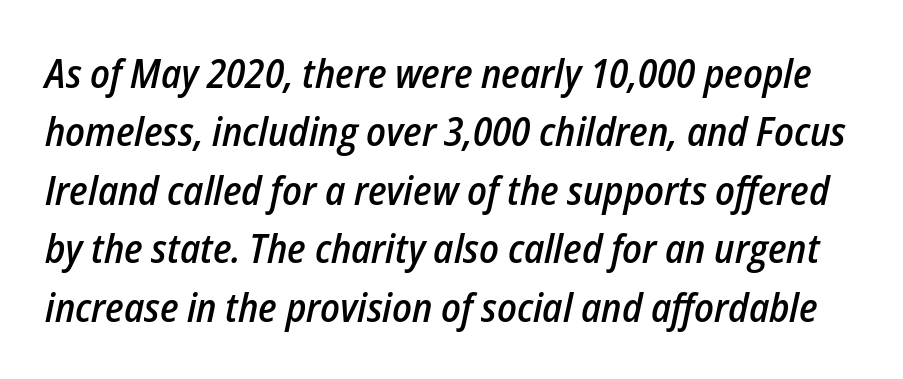
Does the weight exceed regular? Yes, but only to semibold. Here the glyphs are tracked normally, forming tight word shapes. If you measured baseline to baseline, you'd find a middling distance. Proportional: the letters do not fall into vertical columns.
